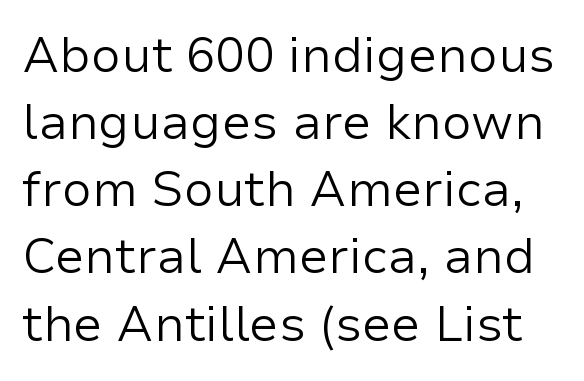
{"serif": "no", "italic": "no", "bold": "no", "weight": "regular", "width": "normal", "stroke_contrast": "low", "x_height": "medium", "monospaced": "no", "underline": "no", "line_spacing": "normal", "line_spacing_ratio": 1.37, "letter_spacing": "normal", "letter_spacing_em": 0.0, "glyph_px": 49}
